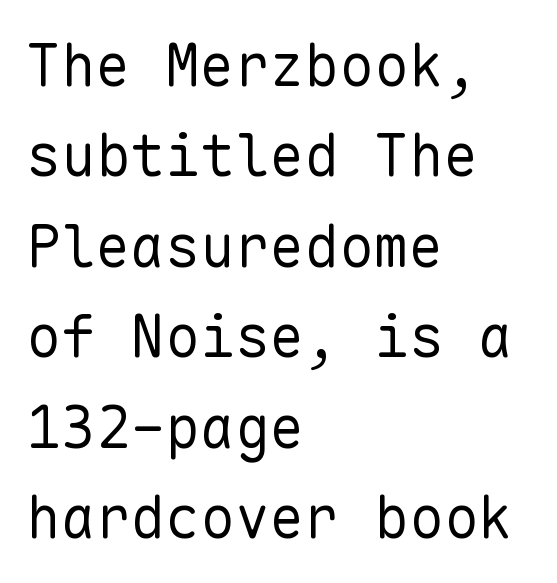
{"serif": "no", "italic": "no", "bold": "no", "weight": "regular", "width": "normal", "stroke_contrast": "low", "x_height": "medium", "monospaced": "yes", "underline": "no", "align": "left", "line_spacing": "normal", "line_spacing_ratio": 1.56, "letter_spacing": "normal", "letter_spacing_em": 0.0, "glyph_px": 58}
